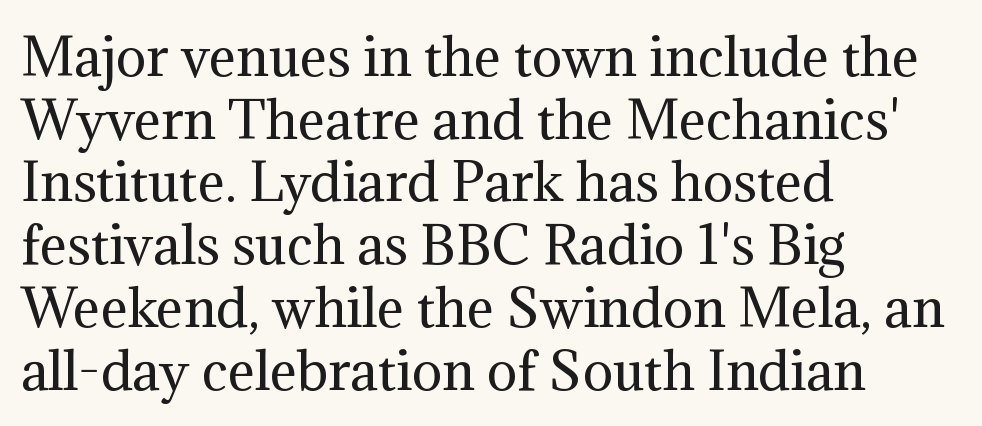
Q: Is the text bold? A: No.
Q: Is the text italic (slanted)? A: No, it is upright.
Q: Is the typeface a serif or a sans-serif typeface? A: Serif.
Q: Is the text underlined? A: No.
Q: How is the paragraph aligned? A: Left-aligned.
Q: Is the spacing between letters normal or unusually wide? A: Normal.
Q: Width (condensed, normal, or wide)? A: Normal.
Q: Stroke contrast? A: Medium.
Q: x-height? A: Medium.
Q: Monospaced? A: No.
